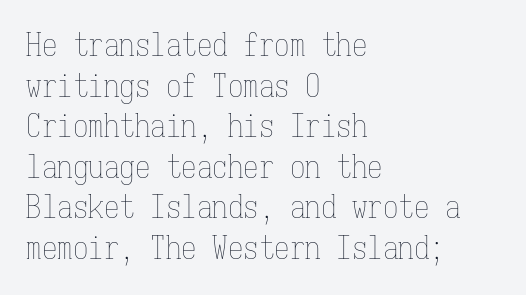
The image shows 31 px thin, condensed type, upright, monospaced; set left-aligned, normal line spacing (1.31x), normal letter spacing, not underlined; low stroke contrast and a medium x-height.
